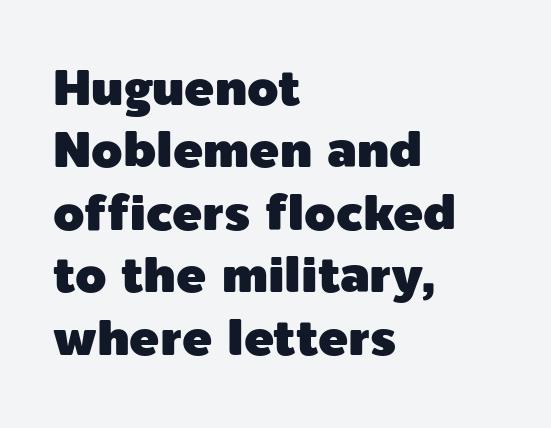
Q: Is the text italic (slanted)? A: No, it is upright.
Q: Is the typeface a serif or a sans-serif typeface? A: Sans-serif.
Q: Is the text underlined? A: No.
Q: How is the paragraph aligned? A: Left-aligned.
Q: Is the spacing between letters normal or unusually wide? A: Normal.
Q: Is the spacing between lines tight, normal or loose? A: Normal.
Q: Width (condensed, normal, or wide)? A: Normal.
Q: x-height? A: Medium.
Q: Monospaced? A: No.
